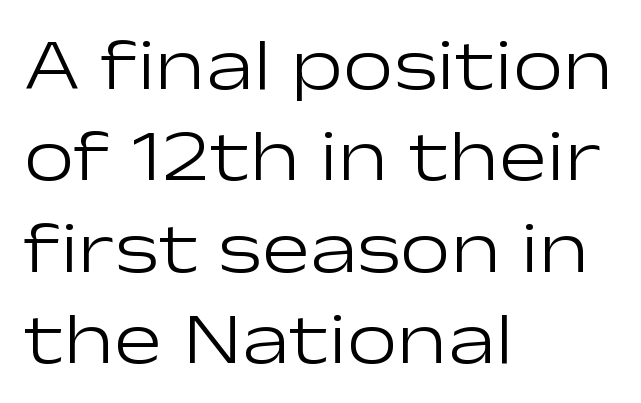
Q: Is the text bold? A: No.
Q: Is the text italic (slanted)? A: No, it is upright.
Q: Is the typeface a serif or a sans-serif typeface? A: Sans-serif.
Q: Is the text underlined? A: No.
Q: How is the paragraph aligned? A: Left-aligned.
Q: Is the spacing between letters normal or unusually wide? A: Normal.
Q: Is the spacing between lines tight, normal or loose? A: Normal.
Q: Width (condensed, normal, or wide)? A: Wide.
Q: Stroke contrast? A: Low.
Q: x-height? A: Medium.
Q: Monospaced? A: No.
